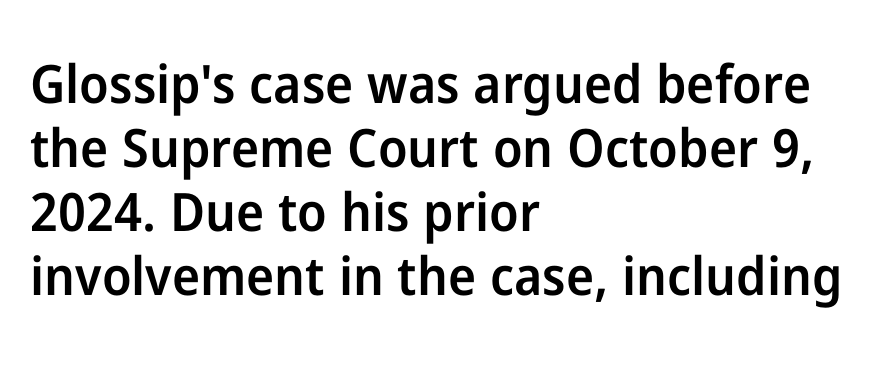
The typography opts for an upright posture over an oblique one. Think of a printed novel: that variable character pitch is what you see here. Where is the straight margin? On the left. Anything drawn beneath the words? Only blank space.
